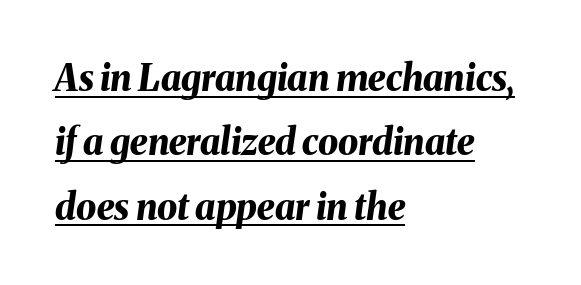
The image shows 36 px bold type, italic (leaning right); set left-aligned, line spacing 1.79x, normal letter spacing, underlined; medium stroke contrast and a medium x-height.
